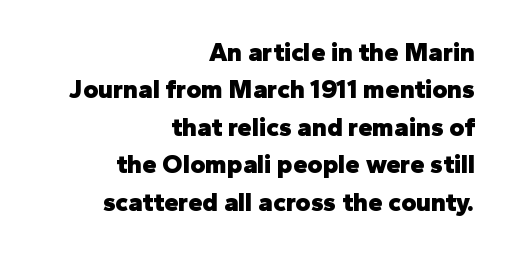
{"italic": "no", "bold": "yes", "underline": "no", "align": "right", "line_spacing": "normal", "line_spacing_ratio": 1.44, "letter_spacing": "normal", "letter_spacing_em": 0.0, "glyph_px": 26}
